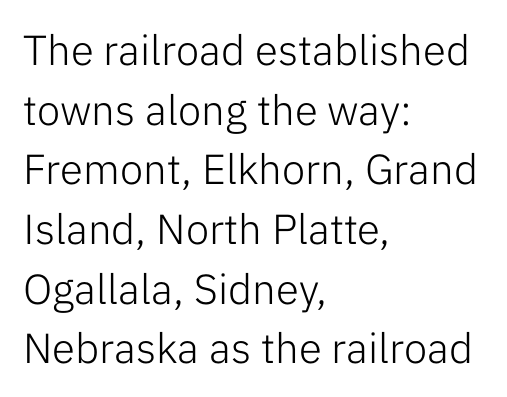
Alignment: flush left. Serifs: no, the terminals of the letterforms are clean. A typesetter would call this proportional, since set widths differ per character. Italic? Not at all — the glyphs are vertical. Weight class: somewhere from thin through regular. The designer left line spacing at the default.
